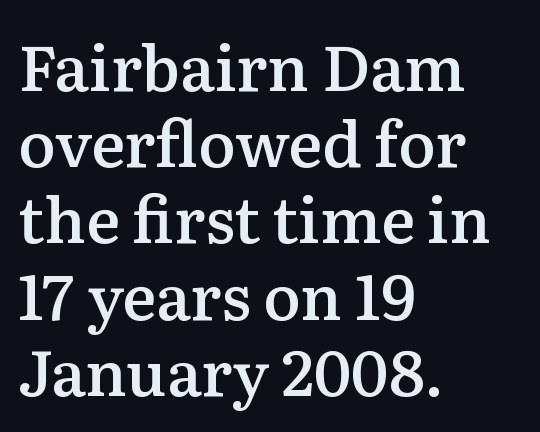
Q: Is the text bold? A: Semi-bold.
Q: Is the text italic (slanted)? A: No, it is upright.
Q: Is the typeface a serif or a sans-serif typeface? A: Serif.
Q: Is the text underlined? A: No.
Q: How is the paragraph aligned? A: Left-aligned.
Q: Is the spacing between letters normal or unusually wide? A: Normal.
Q: Width (condensed, normal, or wide)? A: Normal.
Q: Stroke contrast? A: Medium.
Q: x-height? A: Medium.
Q: Monospaced? A: No.
